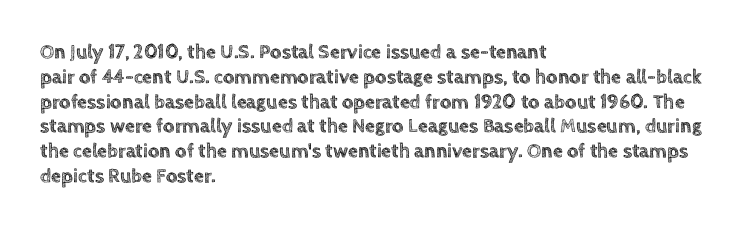
The image shows 20 px text type, upright; set left-aligned, line spacing 1.24x, normal letter spacing, not underlined.
